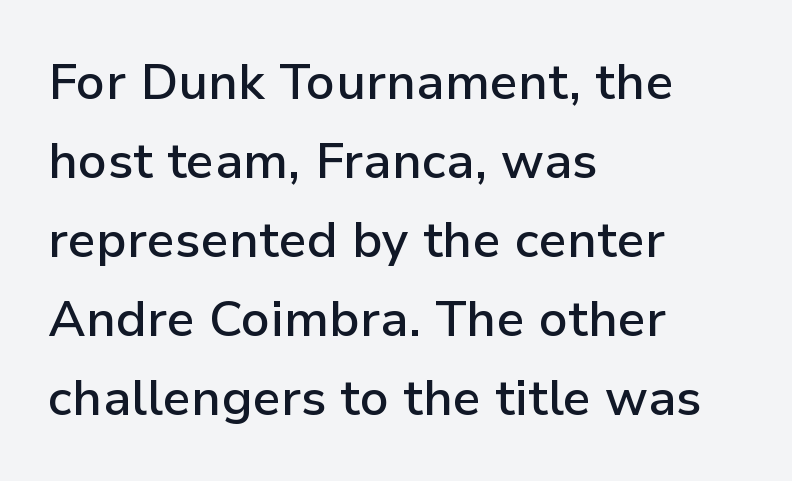
Here the designer chose a conventional face with non-uniform glyph widths. The rendering anchors every line to the left-hand side. Semibold letterforms, between regular and bold. A roman cut, with each character standing at attention. Rule under the text: the space is simply empty. The type family on display is of the sans-serif kind.
